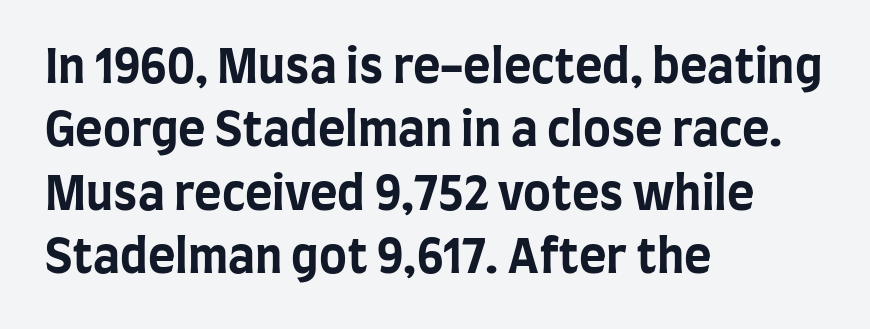
The type family on display is of the sans-serif kind. Varying glyph widths throughout — classic text-font behaviour. Each row of text sits above clean, open space. The lines in this sample share a left origin and differ only in where they stop. The letters sit at their default tracking, neither squeezed nor spread. A normal amount of white space separates one row of letters from the next.
